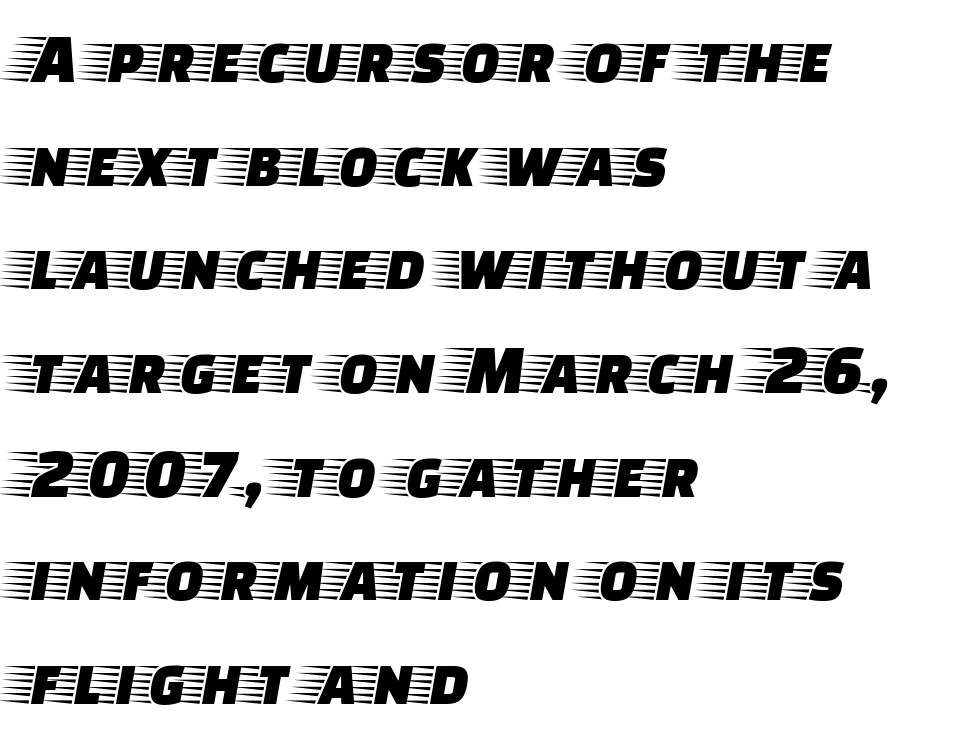
The image shows 73 px wide serif type; set left-aligned, normal line spacing (1.42x), normal letter spacing, not underlined; low stroke contrast and a large x-height.
